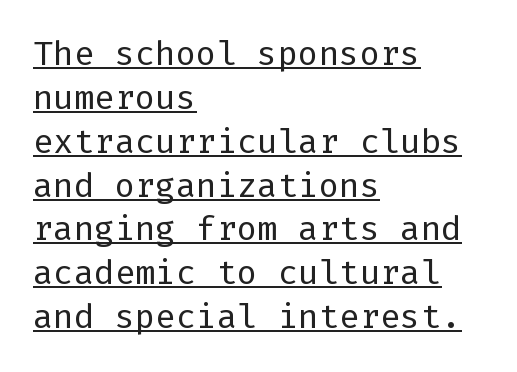
Q: Is the text bold? A: No.
Q: Is the text italic (slanted)? A: No, it is upright.
Q: Is the typeface a serif or a sans-serif typeface? A: Sans-serif.
Q: Is the text underlined? A: Yes.
Q: How is the paragraph aligned? A: Left-aligned.
Q: Is the spacing between letters normal or unusually wide? A: Normal.
Q: Is the spacing between lines tight, normal or loose? A: Normal.
Q: Width (condensed, normal, or wide)? A: Normal.
Q: Stroke contrast? A: Low.
Q: x-height? A: Medium.
